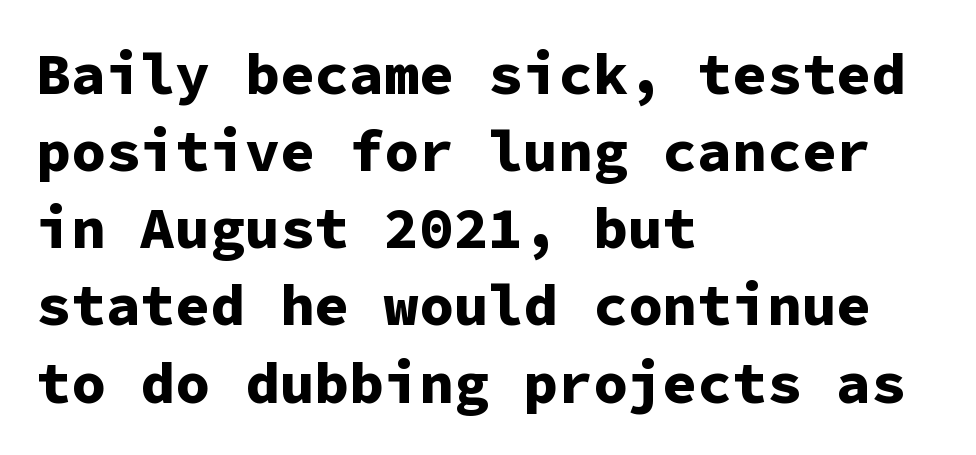
Q: Is the text bold? A: Yes.
Q: Is the text italic (slanted)? A: No, it is upright.
Q: Is the typeface a serif or a sans-serif typeface? A: Sans-serif.
Q: Is the text underlined? A: No.
Q: How is the paragraph aligned? A: Left-aligned.
Q: Is the spacing between letters normal or unusually wide? A: Normal.
Q: Is the spacing between lines tight, normal or loose? A: Normal.
Q: Width (condensed, normal, or wide)? A: Normal.
Q: Stroke contrast? A: Low.
Q: x-height? A: Medium.
Q: Monospaced? A: Yes.
